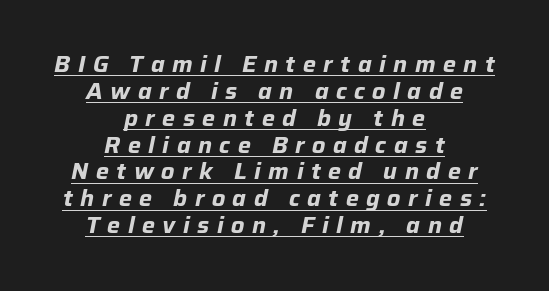
The image shows 22 px bold type, italic (leaning right); set centered, line spacing 1.22x, unusually wide letter spacing (+0.34 em), underlined.
